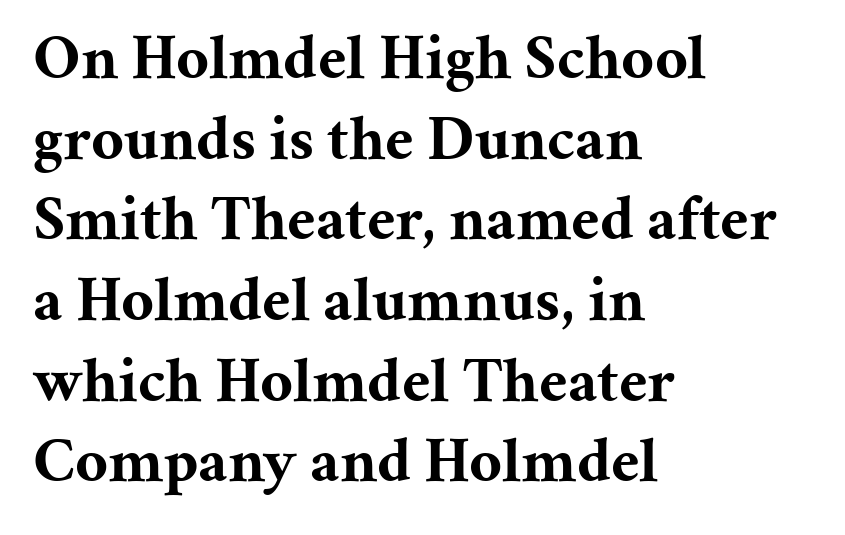
Character widths vary here, with narrow letters taking less room than wide ones. The zone under the glyphs is completely vacant. In CSS terms this would be text-align: left. You could call the tracking neutral — neither tight nor loose.
